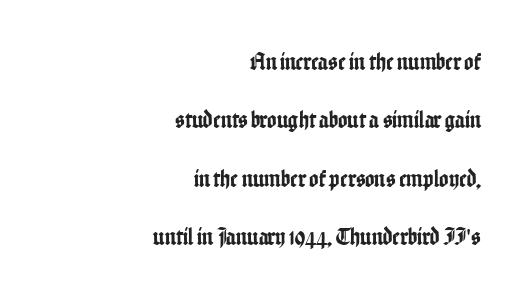
Standard letterfit; no display-style spreading of the glyphs. The paragraph shown leans on its right margin. The baseline area is clear. Characters remain perfectly vertical along every line. The space between consecutive lines is lavish.
